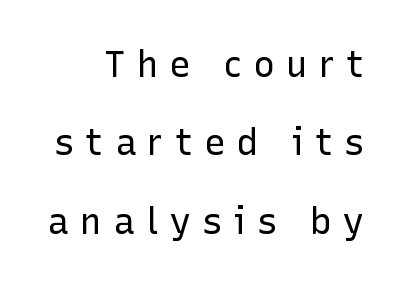
{"serif": "no", "italic": "no", "bold": "no", "weight": "regular", "width": "normal", "stroke_contrast": "low", "x_height": "medium", "monospaced": "no", "underline": "no", "line_spacing": "loose", "line_spacing_ratio": 2.18, "letter_spacing": "wide", "letter_spacing_em": 0.31, "glyph_px": 36}
